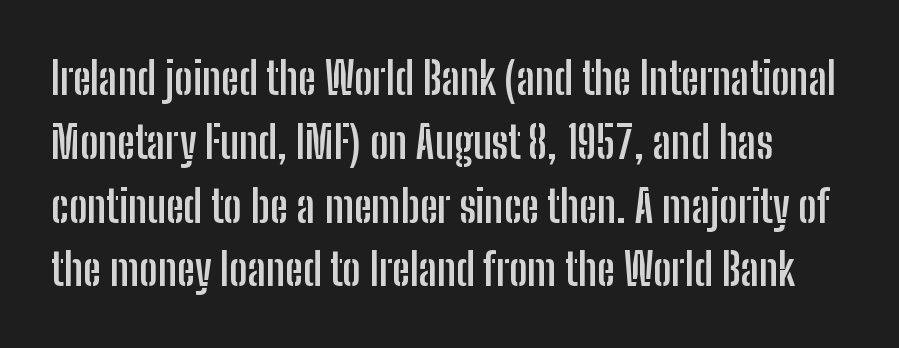
The image shows 44 px semibold, condensed sans-serif type, upright; set normal line spacing (1.45x), normal letter spacing, not underlined; low stroke contrast and a medium x-height.
